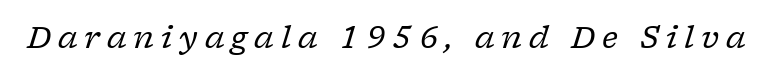
Summary of weight: not heavy and not bold. Compared with ordinary roman type, these characters are visibly tilted. Words appear elongated and porous because spacing is wide. Stroke terminals: seriffed.
